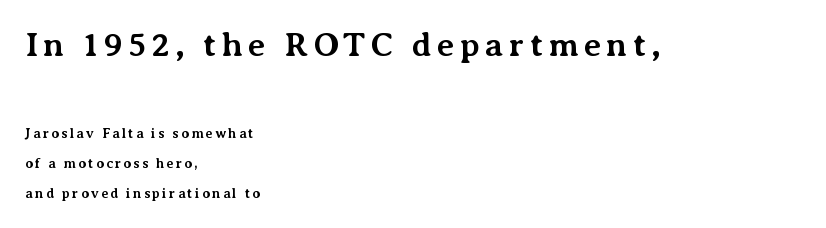
Q: Is the text bold? A: Yes.
Q: Is the text italic (slanted)? A: No, it is upright.
Q: Is the typeface a serif or a sans-serif typeface? A: Serif.
Q: Is the text underlined? A: No.
Q: How is the paragraph aligned? A: Left-aligned.
Q: Is the spacing between lines tight, normal or loose? A: Loose.
Q: Which block of text is set in a larger size, the first (top) or the second (bottom)? A: The first (top) one.
Q: Width (condensed, normal, or wide)? A: Normal.
Q: Stroke contrast? A: Medium.
Q: x-height? A: Medium.
Q: Monospaced? A: No.
